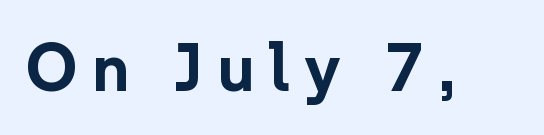
{"serif": "no", "italic": "no", "bold": "yes", "weight": "bold", "width": "normal", "stroke_contrast": "low", "x_height": "medium", "monospaced": "no", "underline": "no", "letter_spacing": "wide", "letter_spacing_em": 0.22, "glyph_px": 67}
